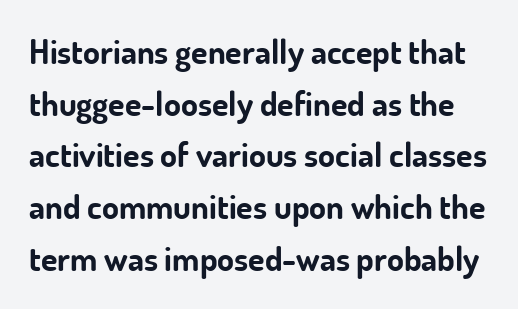
{"serif": "no", "italic": "no", "bold": "yes", "weight": "bold", "width": "normal", "stroke_contrast": "low", "x_height": "small", "monospaced": "no", "underline": "no", "line_spacing": "normal", "line_spacing_ratio": 1.52, "letter_spacing": "normal", "letter_spacing_em": 0.0, "glyph_px": 34}
